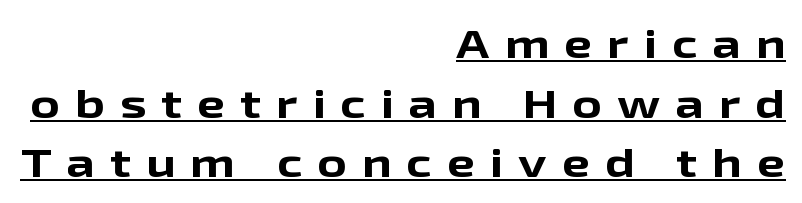
Q: Is the text bold? A: Yes.
Q: Is the text italic (slanted)? A: No, it is upright.
Q: Is the typeface a serif or a sans-serif typeface? A: Sans-serif.
Q: Is the text underlined? A: Yes.
Q: How is the paragraph aligned? A: Right-aligned.
Q: Is the spacing between letters normal or unusually wide? A: Unusually wide.
Q: Is the spacing between lines tight, normal or loose? A: Normal.
Q: Width (condensed, normal, or wide)? A: Wide.
Q: Stroke contrast? A: Low.
Q: x-height? A: Medium.
Q: Monospaced? A: No.
